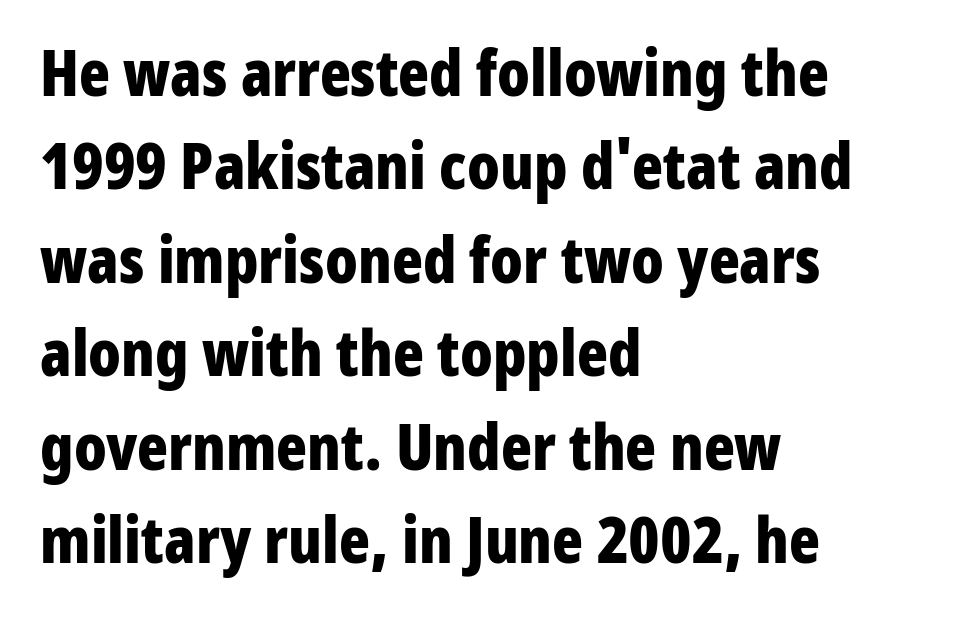
Notice how thick the strokes are: this is what a full bold looks like. This sample uses a sans-serif face. Typeset ragged right — the left edge is the straight one. Do the letters lean? They stand straight. Lines of text with bare space underneath. Do the characters align in a grid? No, the font is proportional.
